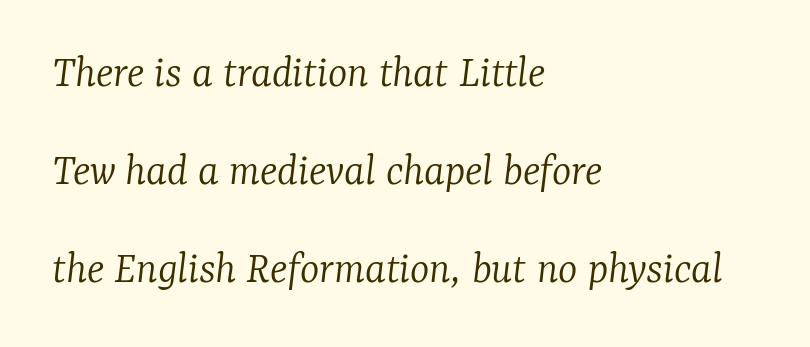
Type without underlining. Quick note: italic. A light-to-regular cut is what we see here. Here the designer chose a conventional face with non-uniform glyph widths. Nobody touched the tracking dial on this one.
